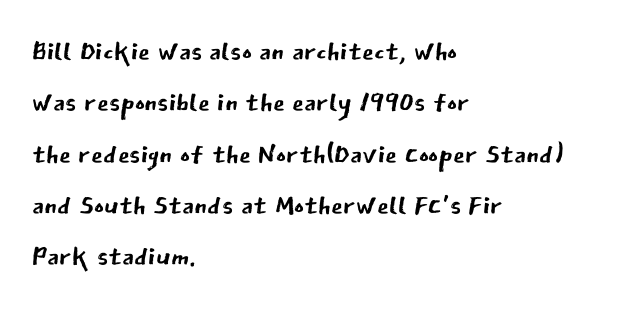
{"serif": "no", "italic": "no", "bold": "no", "weight": "regular", "width": "normal", "stroke_contrast": "low", "x_height": "medium", "monospaced": "no", "underline": "no", "align": "left", "line_spacing": "normal", "line_spacing_ratio": 1.35, "letter_spacing": "normal", "letter_spacing_em": 0.0, "glyph_px": 38}
